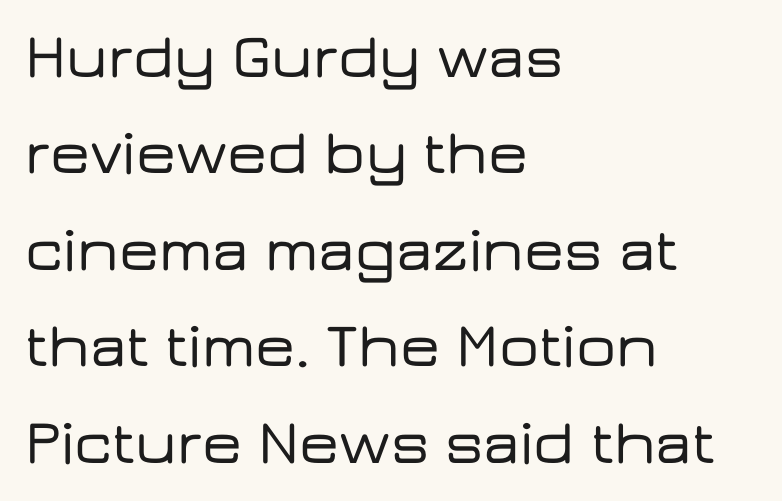
Q: Is the text italic (slanted)? A: No, it is upright.
Q: Is the typeface a serif or a sans-serif typeface? A: Sans-serif.
Q: Is the text underlined? A: No.
Q: How is the paragraph aligned? A: Left-aligned.
Q: Is the spacing between letters normal or unusually wide? A: Normal.
Q: Is the spacing between lines tight, normal or loose? A: Normal.
Q: Width (condensed, normal, or wide)? A: Wide.
Q: Stroke contrast? A: Low.
Q: x-height? A: Medium.
Q: Monospaced? A: No.
